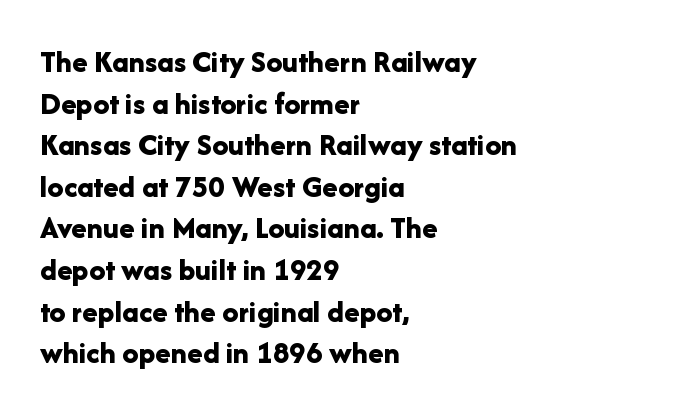
{"serif": "no", "italic": "no", "bold": "yes", "weight": "bold", "width": "normal", "stroke_contrast": "low", "x_height": "medium", "monospaced": "no", "underline": "no", "align": "left", "line_spacing": "normal", "line_spacing_ratio": 1.3, "letter_spacing": "normal", "letter_spacing_em": 0.0, "glyph_px": 32}
